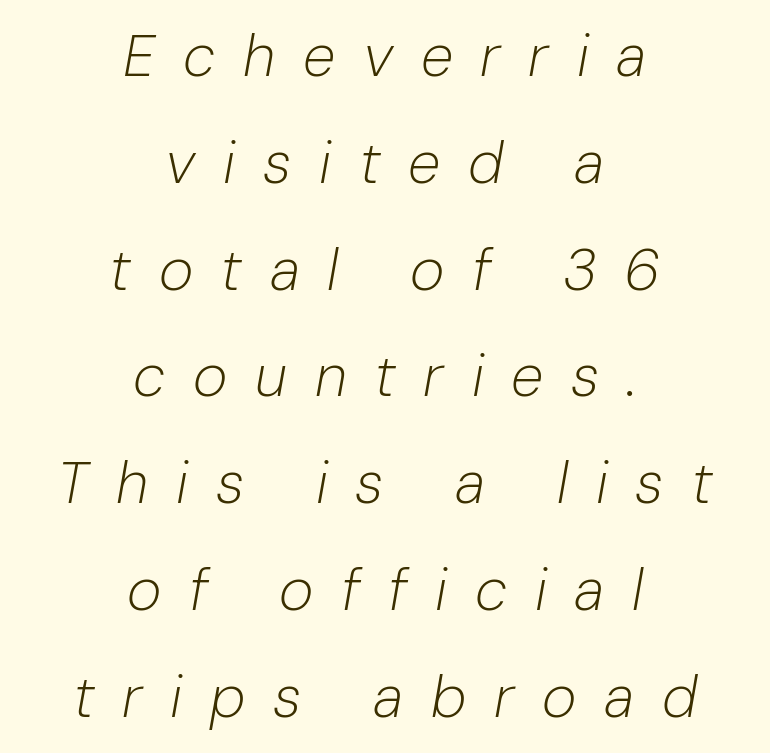
The image shows 59 px light type, italic (leaning right); set centered, line spacing 1.81x, unusually wide letter spacing (+0.47 em), not underlined; low stroke contrast and a medium x-height.
